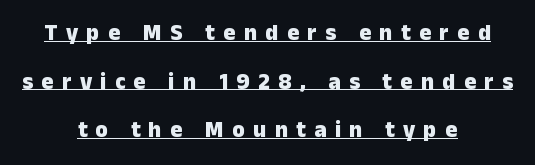
{"italic": "no", "bold": "yes", "underline": "yes", "align": "center", "line_spacing": "loose", "line_spacing_ratio": 2.11, "letter_spacing": "wide", "letter_spacing_em": 0.36, "glyph_px": 23}
